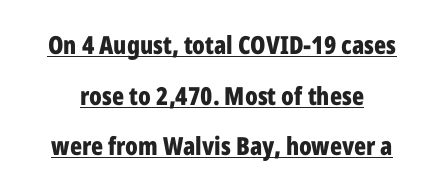
Q: Is the text bold? A: Yes.
Q: Is the text italic (slanted)? A: No, it is upright.
Q: Is the text underlined? A: Yes.
Q: Is the spacing between letters normal or unusually wide? A: Normal.
Q: Is the spacing between lines tight, normal or loose? A: Loose.
